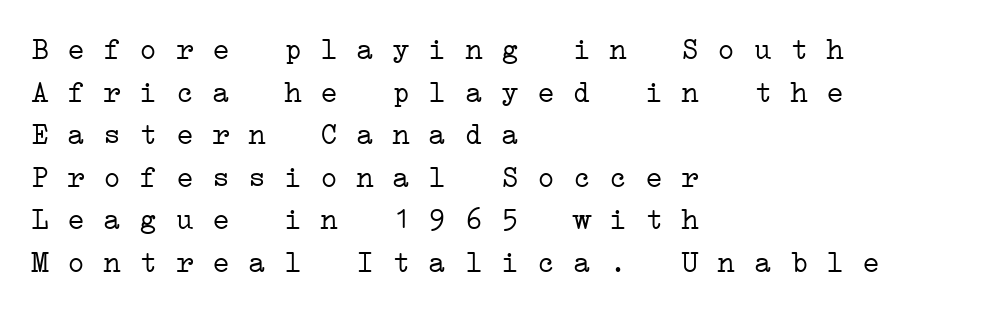
Q: Is the text bold? A: No.
Q: Is the typeface a serif or a sans-serif typeface? A: Serif.
Q: Is the text underlined? A: No.
Q: How is the paragraph aligned? A: Left-aligned.
Q: Is the spacing between letters normal or unusually wide? A: Normal.
Q: Is the spacing between lines tight, normal or loose? A: Normal.
Q: Width (condensed, normal, or wide)? A: Wide.
Q: Stroke contrast? A: Low.
Q: x-height? A: Medium.
Q: Monospaced? A: Yes.
